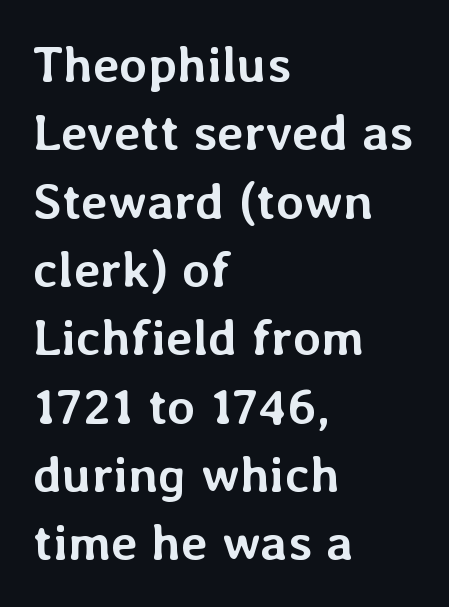
Is the block centered? No — it sits flush against the left margin. The line texture is even and compact thanks to regular tracking. Set as a true bold cut, around the 700 mark. The letters stand upright; this is a roman face.
